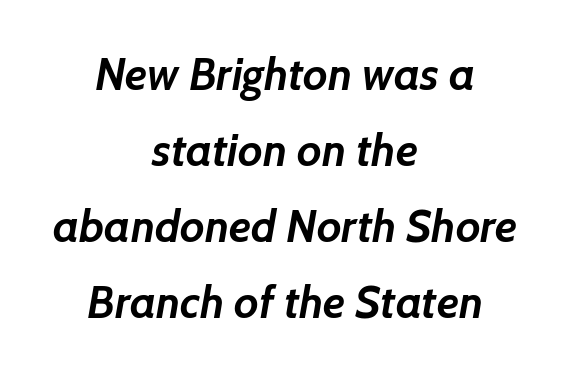
Centered paragraph, ragged on both sides. Pretty heavy lettering here — definitely bold. Rule under the text: the space is simply empty. Vertically, the passage feels balanced, rows spaced as you'd expect. Varying glyph widths throughout — classic text-font behaviour.
